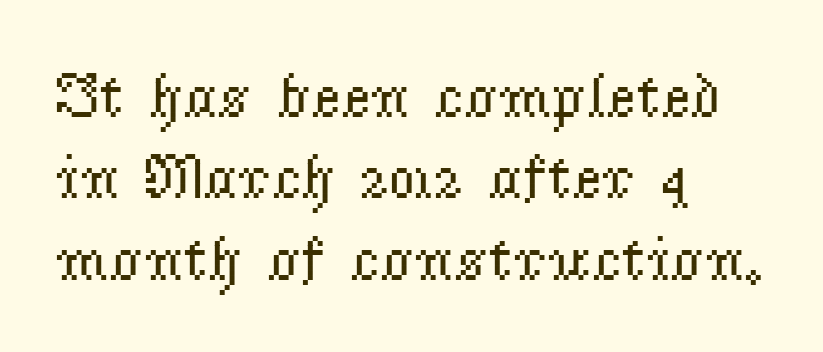
{"serif": "yes", "italic": "no", "bold": "no", "weight": "regular", "width": "normal", "stroke_contrast": "low", "x_height": "small", "monospaced": "no", "underline": "no", "align": "left", "line_spacing": "normal", "line_spacing_ratio": 1.27, "letter_spacing": "normal", "letter_spacing_em": 0.0, "glyph_px": 64}
